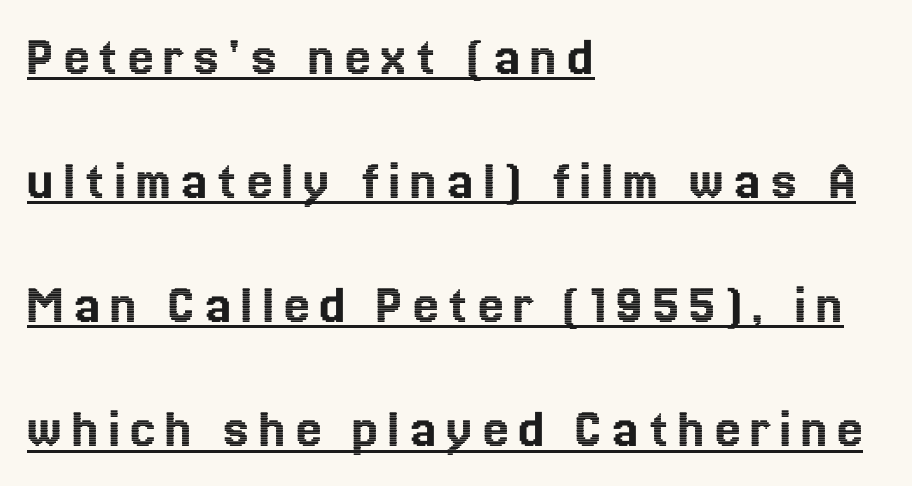
This sample carries an underscore along the baseline area. This block would shrink considerably if given ordinary leading; it's expanded now. The lines in this sample share a left origin and differ only in where they stop. Ordinary non-slanted type is in use. Each letter keeps its own natural width here, so spacing adapts to shape.
